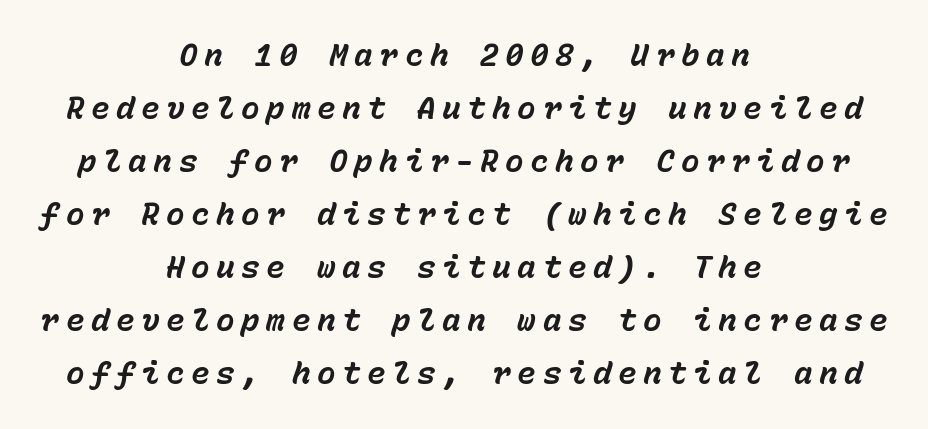
The typography opts for an oblique posture over an upright one. Short note: letters widely spaced. Thick stems and heavy bowls — unmistakably bold. The compositor balanced each line on the midline. Here the designer chose a console-style face with uniform glyph widths.
